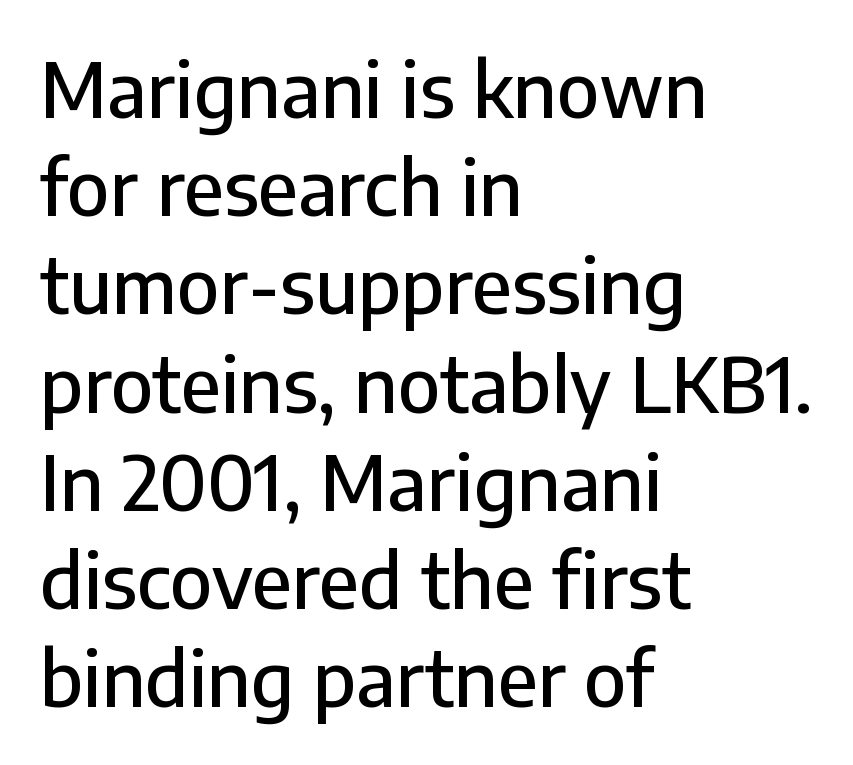
The image shows 75 px sans-serif type, upright; set left-aligned, normal line spacing (1.31x), normal letter spacing, not underlined; low stroke contrast and a medium x-height.
